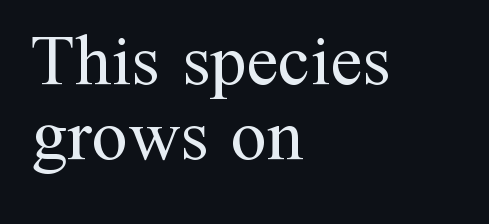
{"serif": "yes", "italic": "no", "bold": "no", "weight": "regular", "width": "normal", "stroke_contrast": "medium", "x_height": "medium", "monospaced": "no", "underline": "no", "align": "left", "line_spacing": "tight", "line_spacing_ratio": 1.04, "letter_spacing": "normal", "letter_spacing_em": 0.0, "glyph_px": 72}
